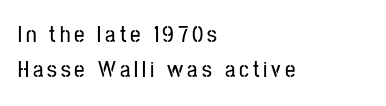
Q: Is the text italic (slanted)? A: No, it is upright.
Q: Is the text underlined? A: No.
Q: How is the paragraph aligned? A: Left-aligned.
Q: Is the spacing between lines tight, normal or loose? A: Normal.
